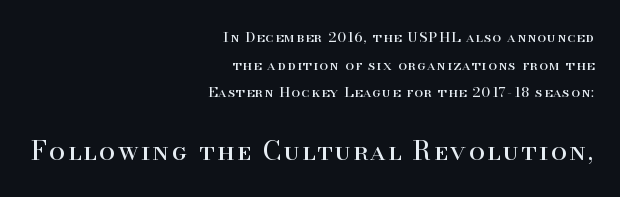
Reading top to bottom, the characters get bigger at the block break. Does the leading feel generous? Absolutely, it's lavish. Counters stay open thanks to moderate or lighter strokes. Any mark beneath the type? The region is blank.
